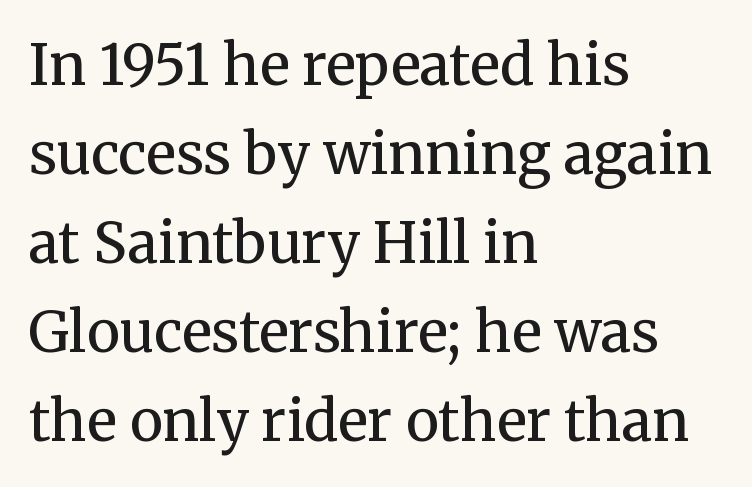
Rule under the text: the space is simply empty. The line texture is even and compact thanks to regular tracking. Each letter keeps its own natural width here, so spacing adapts to shape. Stems here are at most as thick as an everyday book face. Are there feet on the stems? There are — it's a serif.
